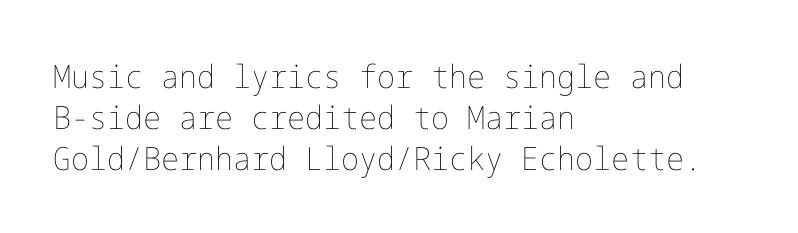
{"italic": "no", "bold": "no", "weight": "thin", "width": "normal", "stroke_contrast": "low", "x_height": "medium", "underline": "no", "align": "left", "line_spacing": "normal", "line_spacing_ratio": 1.28, "letter_spacing": "normal", "letter_spacing_em": 0.0, "glyph_px": 32}
